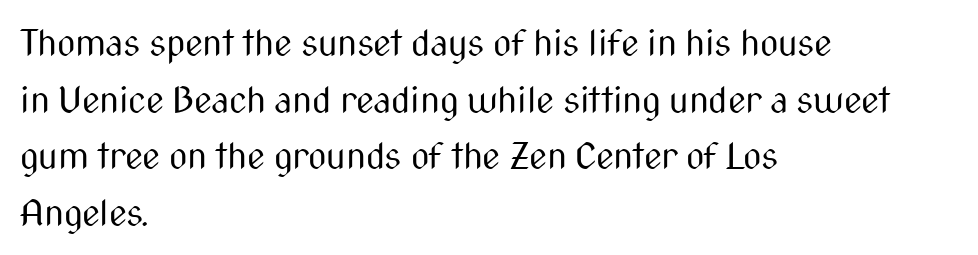
The letterforms sit at book weight or below. Line starts are locked; line ends wander. The specimen omits any rule beneath the text block's lines. This block has exactly the height ordinary leading produces.
